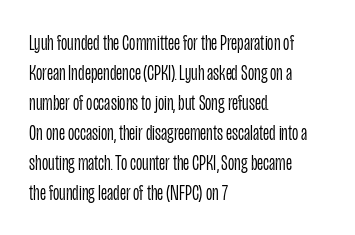
The image shows 22 px text type, upright; set left-aligned, normal line spacing (1.36x), normal letter spacing, not underlined.
